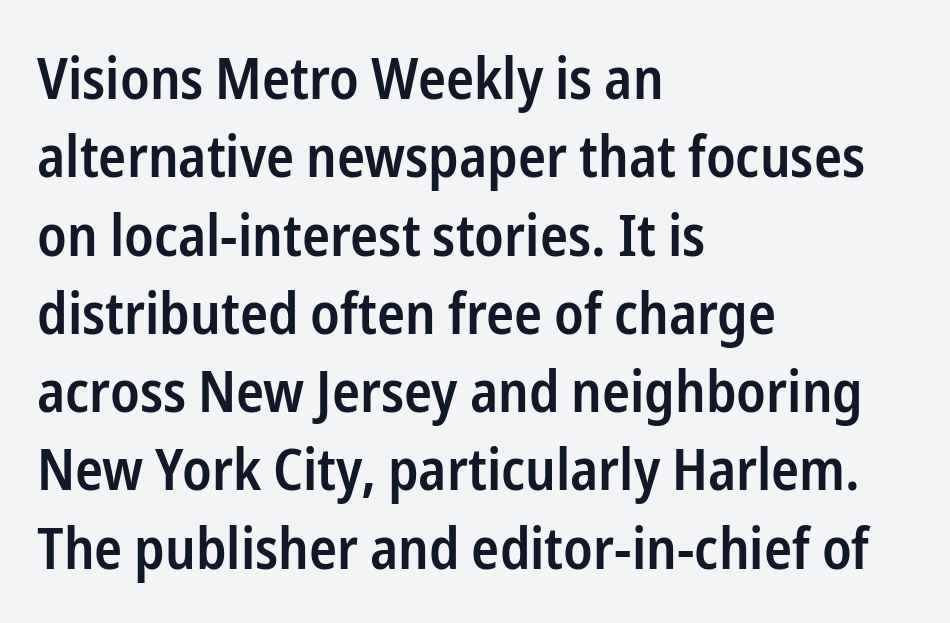
The image shows 58 px semibold, condensed sans-serif type, upright; set left-aligned, normal line spacing (1.35x), normal letter spacing, not underlined; low stroke contrast and a medium x-height.
